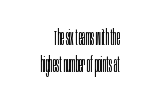
Q: Is the text bold? A: No.
Q: Is the text italic (slanted)? A: No, it is upright.
Q: Is the text underlined? A: No.
Q: Is the spacing between letters normal or unusually wide? A: Normal.
Q: Is the spacing between lines tight, normal or loose? A: Normal.
